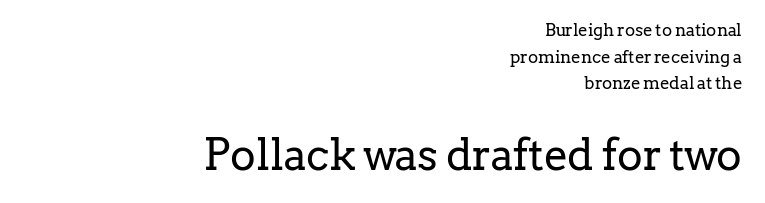
Nothing heavy about these letters — not bold at all. You can tell it's not italic because the verticals are truly vertical. This rendering features lettering with no underline. You could not count columns in this text — the font is proportionally spaced. Glyph-to-glyph distance matches everyday printed text.
